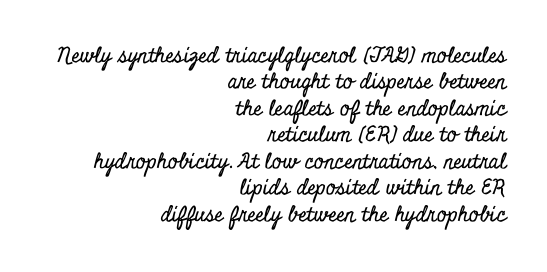
{"underline": "no", "align": "right", "line_spacing": "normal", "line_spacing_ratio": 1.26, "letter_spacing": "normal", "letter_spacing_em": 0.0, "glyph_px": 21}
